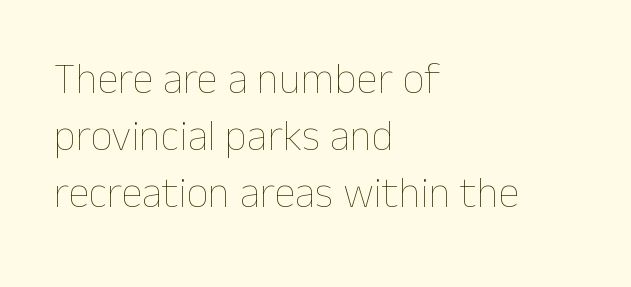
Q: Is the text bold? A: No.
Q: Is the text italic (slanted)? A: No, it is upright.
Q: Is the text underlined? A: No.
Q: How is the paragraph aligned? A: Left-aligned.
Q: Is the spacing between letters normal or unusually wide? A: Normal.
Q: Is the spacing between lines tight, normal or loose? A: Normal.
Q: Width (condensed, normal, or wide)? A: Normal.
Q: Stroke contrast? A: Low.
Q: x-height? A: Medium.
Q: Monospaced? A: No.
